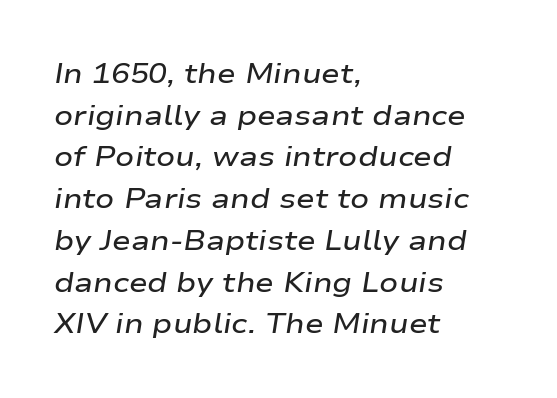
The space beneath each line is pristine and unruled. Look at the stroke-to-counter ratio: somewhat heavy, a semibold. Does extra space separate the letters? No, they use regular spacing. These lines sit exactly where default settings would place them. In terms of posture, this sample is oblique. These lines are rendered in a variable-pitch font.
